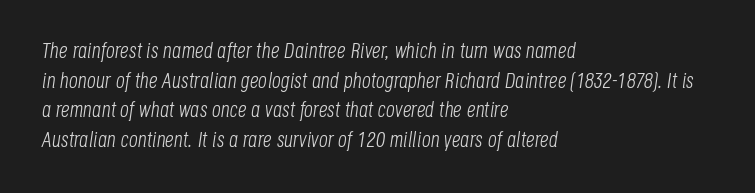
The image shows 22 px text type, italic (leaning right); set left-aligned, normal line spacing (1.35x), normal letter spacing, not underlined.
